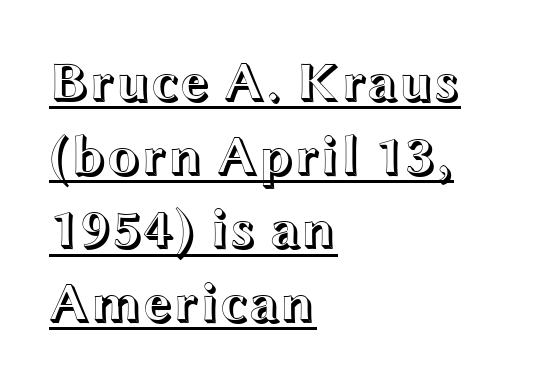
Line beginnings align vertically; line endings do not. Varying glyph widths throughout — classic text-font behaviour. The letters sit at their default tracking, neither squeezed nor spread. When letters stand straight like this, we call the style roman or upright. The sample's only ornament is a line tracing under the words.
